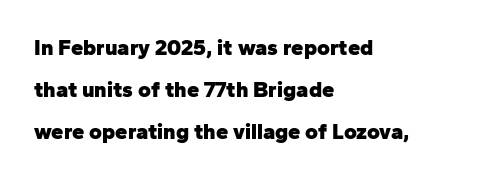
The image shows 22 px bold type, upright; set left-aligned, loose line spacing (1.92x), normal letter spacing, not underlined.
